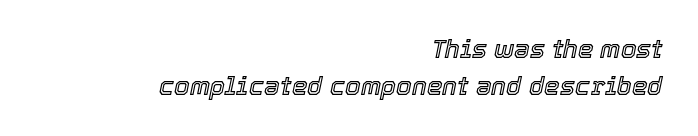
This sample uses an oblique cut, with every glyph tilted off the vertical. Caption: multi-line text, flush right, ragged left. Descenders hang freely into open space. This rendering leaves character spacing at its baseline value. Honestly, the row spacing looks completely unremarkable.
